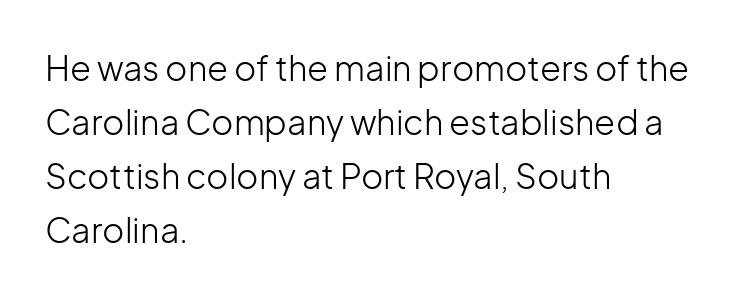
Q: Is the text bold? A: No.
Q: Is the text italic (slanted)? A: No, it is upright.
Q: Is the typeface a serif or a sans-serif typeface? A: Sans-serif.
Q: Is the text underlined? A: No.
Q: How is the paragraph aligned? A: Left-aligned.
Q: Is the spacing between letters normal or unusually wide? A: Normal.
Q: Is the spacing between lines tight, normal or loose? A: Normal.
Q: Width (condensed, normal, or wide)? A: Normal.
Q: Stroke contrast? A: Low.
Q: x-height? A: Medium.
Q: Monospaced? A: No.
